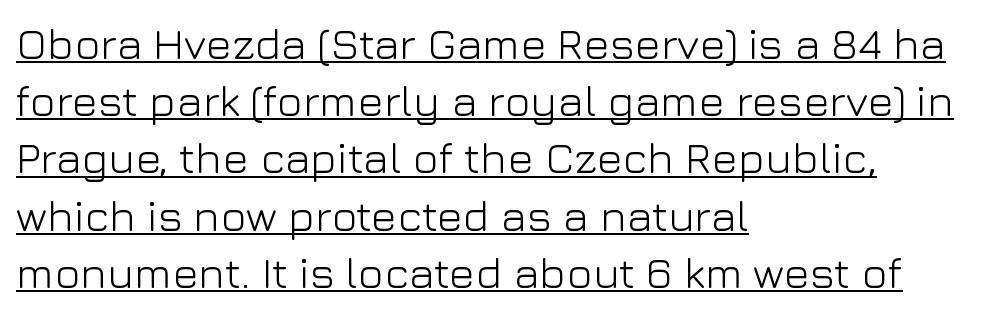
{"serif": "no", "italic": "no", "bold": "no", "weight": "light", "width": "normal", "stroke_contrast": "low", "x_height": "medium", "monospaced": "no", "underline": "yes", "align": "left", "line_spacing": "normal", "line_spacing_ratio": 1.3, "letter_spacing": "normal", "letter_spacing_em": 0.0, "glyph_px": 44}
